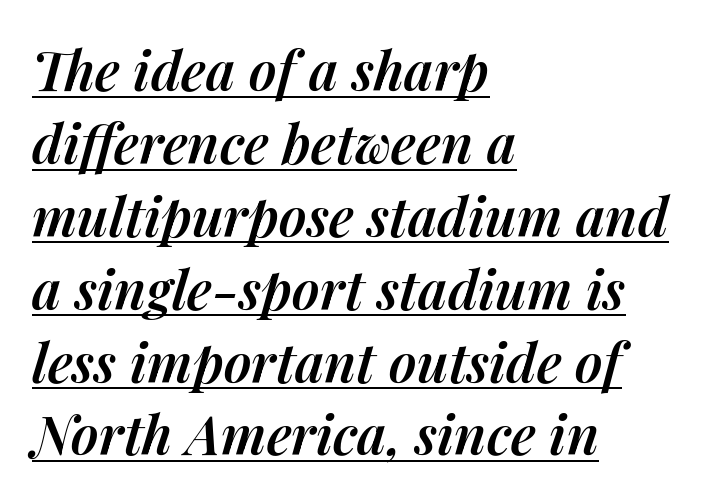
All the whitespace from short lines collects on the right. Does the lettering tilt? It does — this is italic. Do the characters align in a grid? No, the font is proportional. Vertically, the passage feels balanced, rows spaced as you'd expect. No extra tracking has been applied to these lines.
